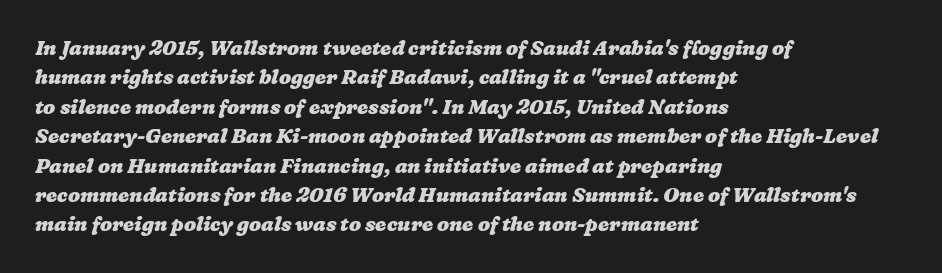
Stroke thickness is high; the sample reads as a true bold. Each new line begins a customary step beneath the previous one. Where is the straight margin? On the left. The type is set solid horizontally, with unmodified tracking. Descenders are the only things crossing below the line.
